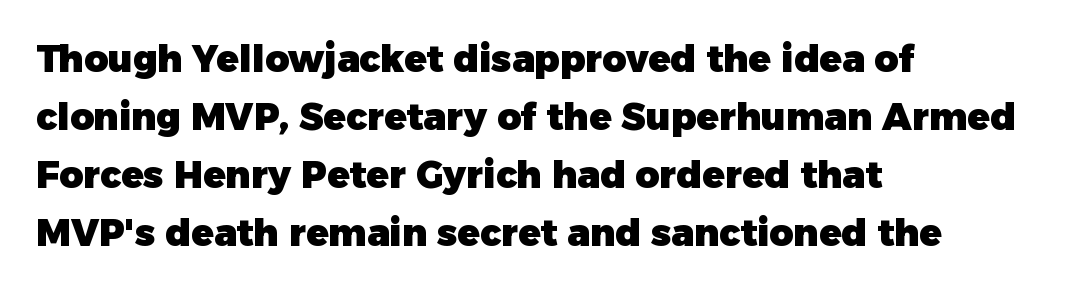
Q: Is the text bold? A: Yes.
Q: Is the text italic (slanted)? A: No, it is upright.
Q: Is the typeface a serif or a sans-serif typeface? A: Sans-serif.
Q: Is the text underlined? A: No.
Q: How is the paragraph aligned? A: Left-aligned.
Q: Is the spacing between letters normal or unusually wide? A: Normal.
Q: Is the spacing between lines tight, normal or loose? A: Normal.
Q: Width (condensed, normal, or wide)? A: Normal.
Q: Stroke contrast? A: Low.
Q: x-height? A: Medium.
Q: Monospaced? A: No.
